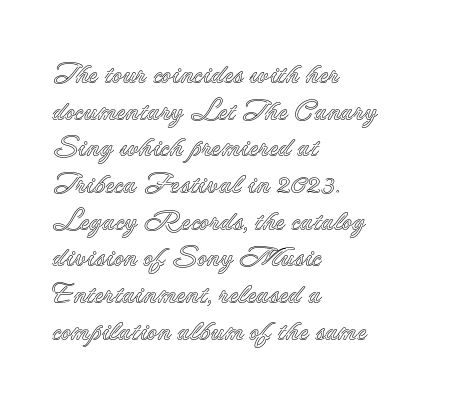
The image shows 28 px text type; set left-aligned, normal line spacing (1.31x), normal letter spacing, not underlined; a small x-height.
